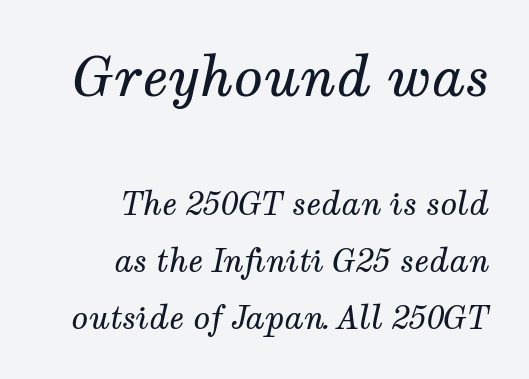
{"serif": "yes", "italic": "yes", "lean": "right", "slant_degrees": 12, "bold": "no", "weight": "regular", "width": "normal", "stroke_contrast": "medium", "x_height": "medium", "monospaced": "no", "underline": "no", "align": "right", "line_spacing_ratio": 1.84, "letter_spacing": "normal", "letter_spacing_em": 0.0, "larger_block": "first", "size_ratio": 1.74, "glyph_px": 54}
